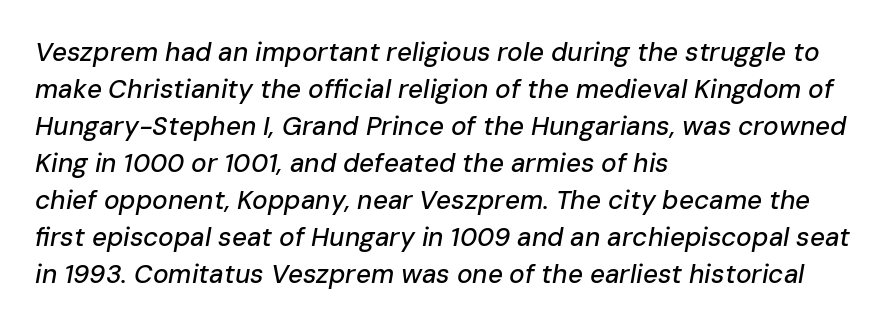
{"italic": "yes", "lean": "right", "slant_degrees": 10, "underline": "no", "align": "left", "line_spacing": "normal", "line_spacing_ratio": 1.42, "letter_spacing": "normal", "letter_spacing_em": 0.0, "glyph_px": 26}
